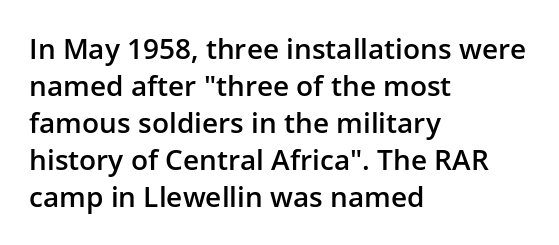
Q: Is the text bold? A: Semi-bold.
Q: Is the text italic (slanted)? A: No, it is upright.
Q: Is the typeface a serif or a sans-serif typeface? A: Sans-serif.
Q: Is the text underlined? A: No.
Q: How is the paragraph aligned? A: Left-aligned.
Q: Is the spacing between letters normal or unusually wide? A: Normal.
Q: Is the spacing between lines tight, normal or loose? A: Normal.
Q: Width (condensed, normal, or wide)? A: Normal.
Q: Stroke contrast? A: Low.
Q: x-height? A: Medium.
Q: Monospaced? A: No.
